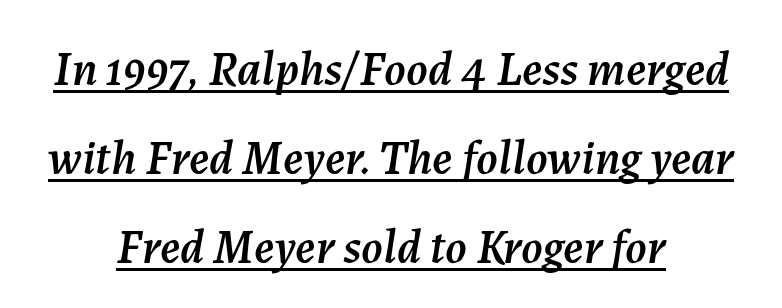
The image shows 48 px text type, italic (leaning right); set centered, line spacing 1.85x, normal letter spacing, underlined; medium stroke contrast and a medium x-height.
